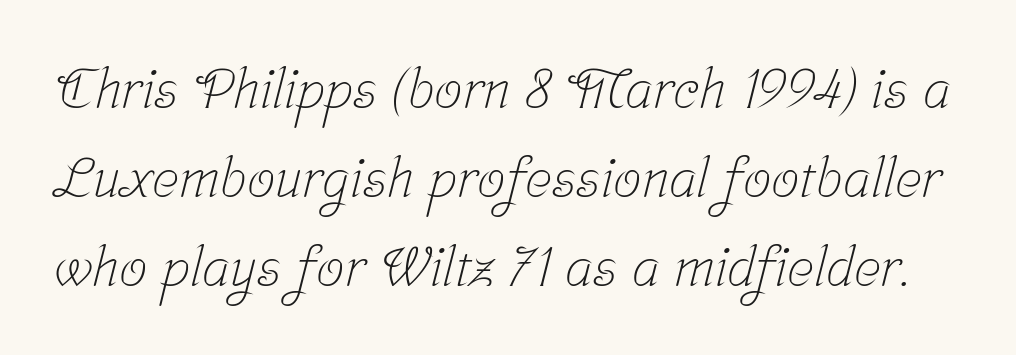
The image shows 56 px light, condensed serif type; set normal line spacing (1.59x), normal letter spacing, not underlined; low stroke contrast and a medium x-height.
